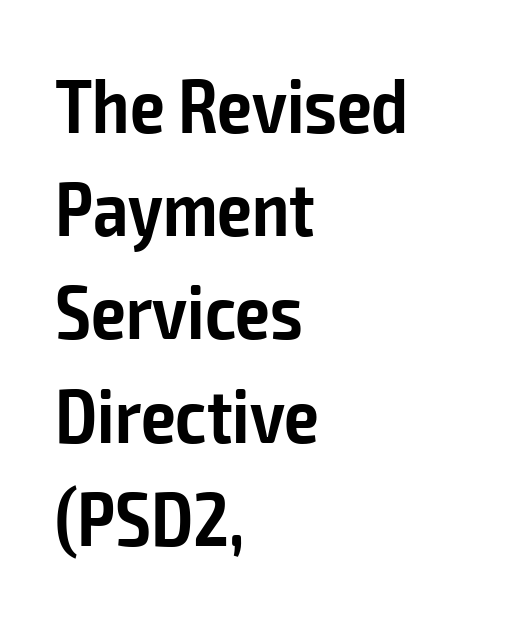
Q: Is the text bold? A: Semi-bold.
Q: Is the text italic (slanted)? A: No, it is upright.
Q: Is the typeface a serif or a sans-serif typeface? A: Sans-serif.
Q: Is the text underlined? A: No.
Q: How is the paragraph aligned? A: Left-aligned.
Q: Is the spacing between letters normal or unusually wide? A: Normal.
Q: Is the spacing between lines tight, normal or loose? A: Normal.
Q: Width (condensed, normal, or wide)? A: Condensed.
Q: Stroke contrast? A: Low.
Q: x-height? A: Medium.
Q: Monospaced? A: No.
